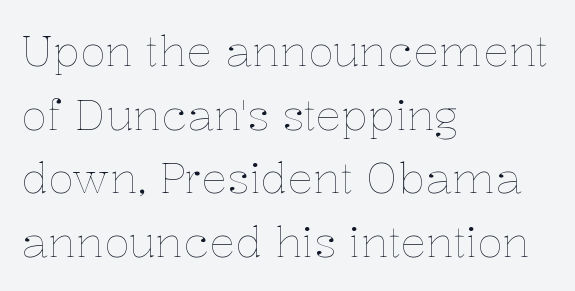
This is not heavy type; no bold has been used. How are the letters spaced? Ordinarily, with no added tracking. Anything drawn beneath the words? Only blank space. The lines are quadded left.
